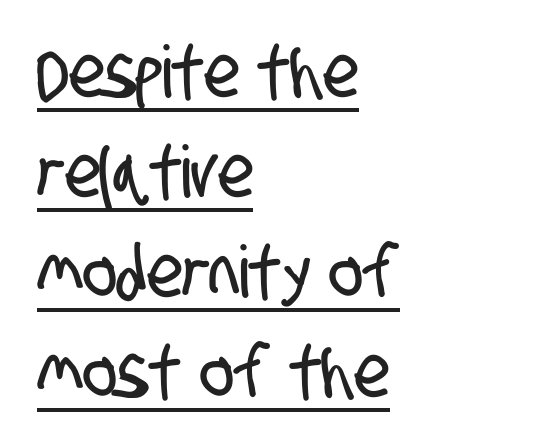
The image shows 72 px condensed sans-serif type; set left-aligned, normal line spacing (1.39x), normal letter spacing, underlined; low stroke contrast and a large x-height.
